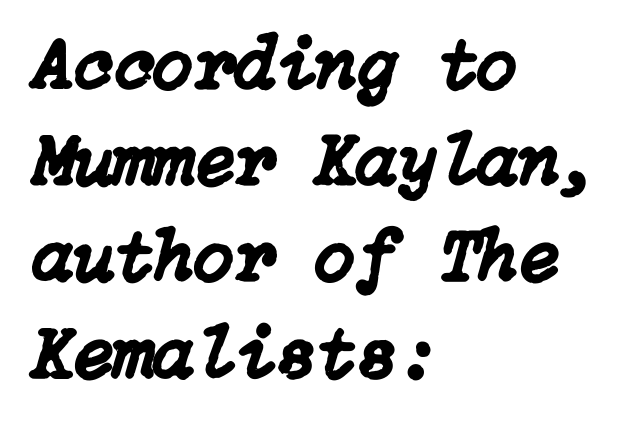
{"italic": "yes", "lean": "right", "slant_degrees": 15, "width": "normal", "stroke_contrast": "low", "x_height": "medium", "underline": "no", "align": "left", "line_spacing": "normal", "line_spacing_ratio": 1.3, "letter_spacing": "normal", "letter_spacing_em": 0.0, "glyph_px": 74}
